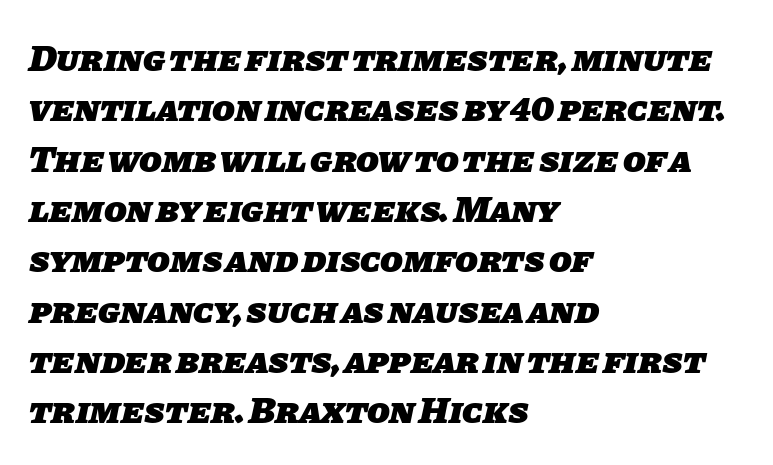
The image shows 37 px heavy type; set left-aligned, normal line spacing (1.36x), normal letter spacing, not underlined; low stroke contrast and a large x-height.
